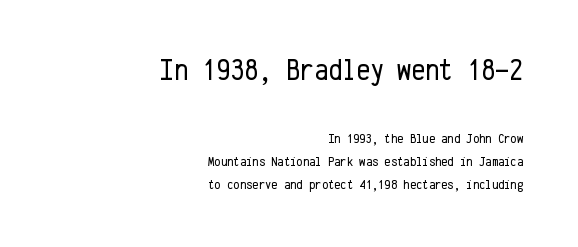
{"serif": "no", "italic": "no", "bold": "no", "weight": "regular", "width": "condensed", "stroke_contrast": "low", "x_height": "medium", "monospaced": "yes", "underline": "no", "align": "right", "line_spacing": "normal", "line_spacing_ratio": 1.64, "letter_spacing": "normal", "letter_spacing_em": 0.0, "larger_block": "first", "size_ratio": 2.21, "glyph_px": 31}
